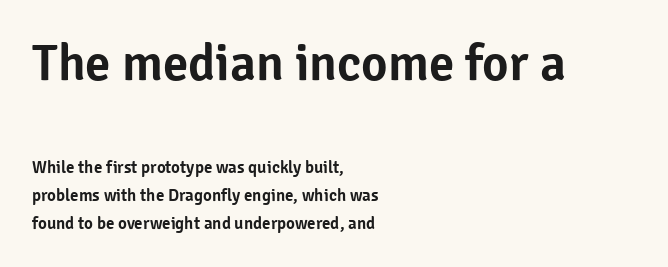
The rendering uses natural spacing where letterforms have individual widths. Look at the tracking — it's just the regular setting, nothing added. The strip under each line holds only bare page. Type size steps down from the first block to the second. Note: no serifs on the glyphs.
